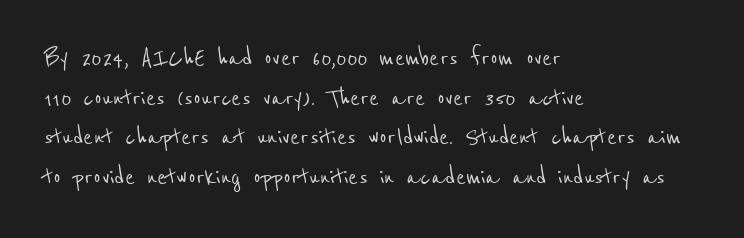
{"serif": "no", "width": "condensed", "stroke_contrast": "low", "x_height": "medium", "monospaced": "no", "underline": "no", "align": "left", "line_spacing": "normal", "line_spacing_ratio": 1.37, "letter_spacing": "normal", "letter_spacing_em": 0.0, "glyph_px": 29}
